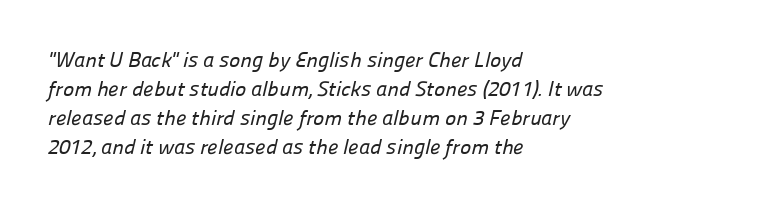
Q: Is the text underlined? A: No.
Q: How is the paragraph aligned? A: Left-aligned.
Q: Is the spacing between letters normal or unusually wide? A: Normal.
Q: Is the spacing between lines tight, normal or loose? A: Normal.
